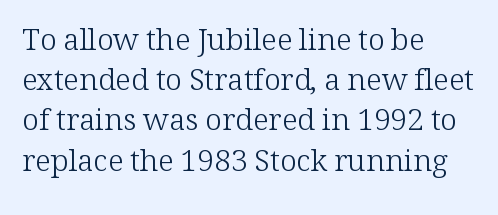
Q: Is the text bold? A: No.
Q: Is the text italic (slanted)? A: No, it is upright.
Q: Is the typeface a serif or a sans-serif typeface? A: Serif.
Q: Is the text underlined? A: No.
Q: How is the paragraph aligned? A: Left-aligned.
Q: Is the spacing between letters normal or unusually wide? A: Normal.
Q: Is the spacing between lines tight, normal or loose? A: Normal.
Q: Width (condensed, normal, or wide)? A: Normal.
Q: Stroke contrast? A: Low.
Q: x-height? A: Medium.
Q: Monospaced? A: No.
